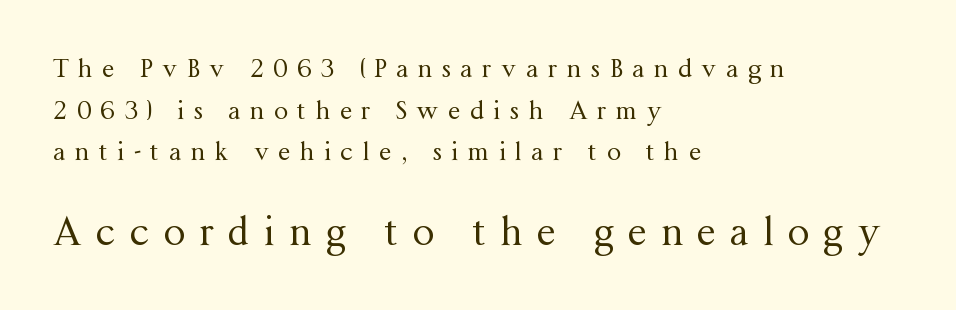
The image shows 38 px regular-weight serif type, upright; set left-aligned, normal line spacing (1.67x), unusually wide letter spacing (+0.38 em), not underlined; the second (bottom) block is 1.52x larger; medium stroke contrast and a medium x-height.
